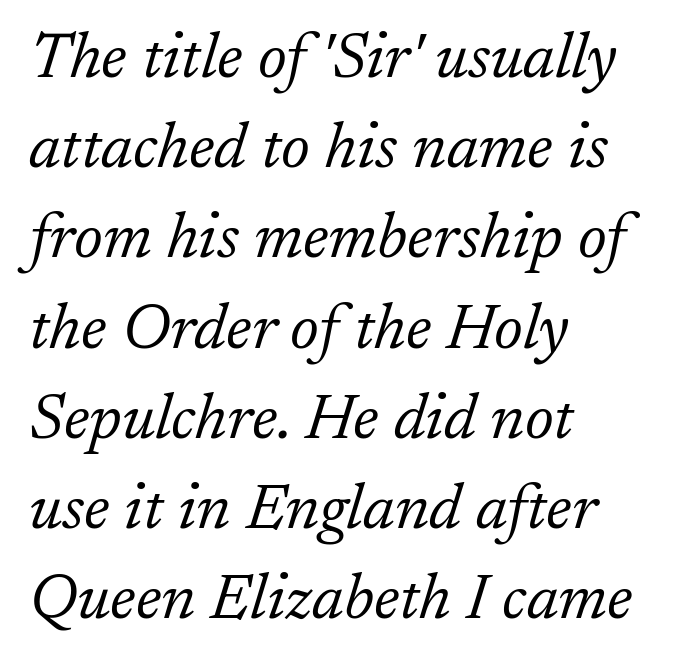
{"serif": "yes", "italic": "yes", "lean": "right", "slant_degrees": 17, "bold": "no", "weight": "light", "width": "normal", "stroke_contrast": "low", "x_height": "medium", "monospaced": "no", "underline": "no", "align": "left", "line_spacing": "normal", "line_spacing_ratio": 1.41, "letter_spacing": "normal", "letter_spacing_em": 0.0, "glyph_px": 64}
